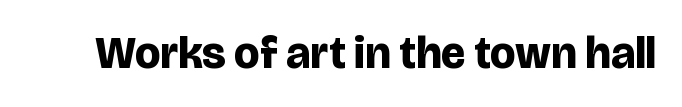
{"serif": "no", "italic": "no", "bold": "yes", "weight": "bold", "width": "normal", "stroke_contrast": "low", "x_height": "large", "monospaced": "no", "underline": "no", "letter_spacing": "normal", "letter_spacing_em": 0.0, "glyph_px": 45}
